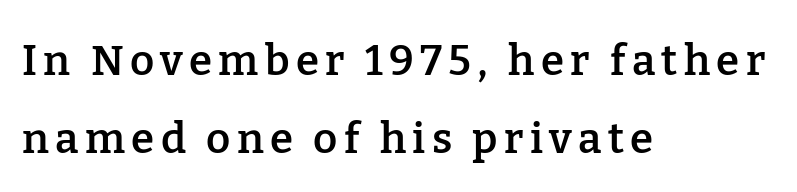
{"serif": "yes", "italic": "no", "bold": "semi", "weight": "semibold", "width": "normal", "stroke_contrast": "low", "x_height": "medium", "monospaced": "no", "underline": "no", "align": "left", "line_spacing_ratio": 1.86, "glyph_px": 42}
